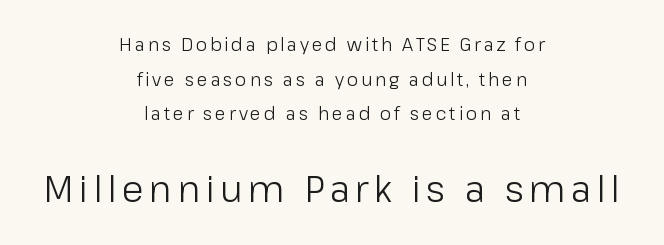
Baseline-to-baseline distance is far greater than the letter height. Stem width sits at or under what a default text font uses. To sum up the face: it is a sans, with no serifs. The string is rendered with underlining switched off. Spacing verdict: proportional, widths tailored to each character. If you drew a line through each stem, it would be perfectly vertical.
